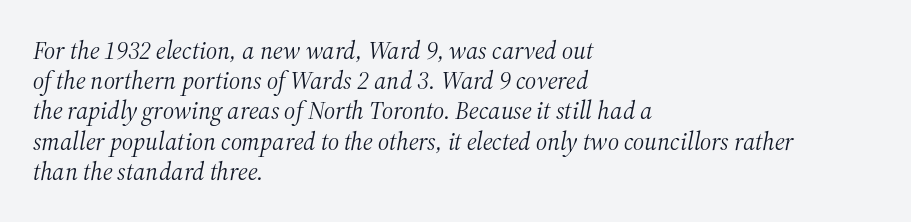
The image shows 25 px text type, italic (leaning right); set left-aligned, line spacing 1.21x, normal letter spacing, not underlined.
